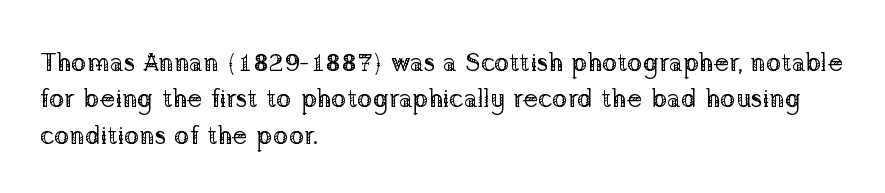
{"italic": "no", "bold": "no", "underline": "no", "align": "left", "line_spacing": "normal", "line_spacing_ratio": 1.4, "letter_spacing": "normal", "letter_spacing_em": 0.0, "glyph_px": 26}
